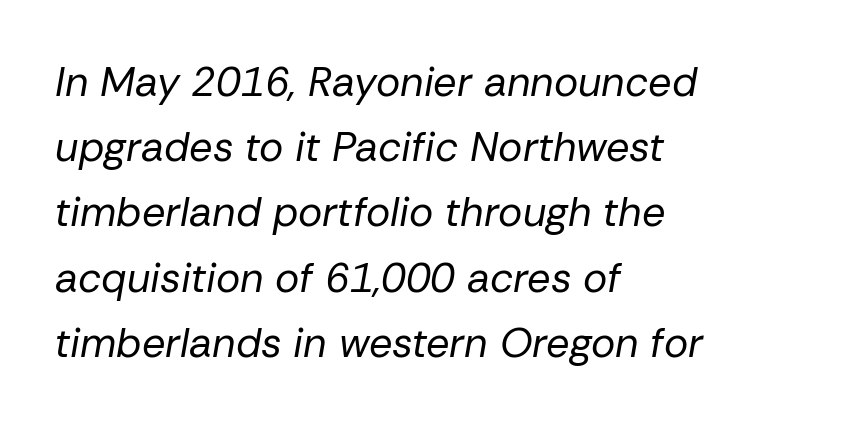
These lines were composed using italics. The designer left line spacing at the default. Is this a fixed-width face? No — the glyphs have proportional, varying widths. Weight: not bold — regular or lighter.
